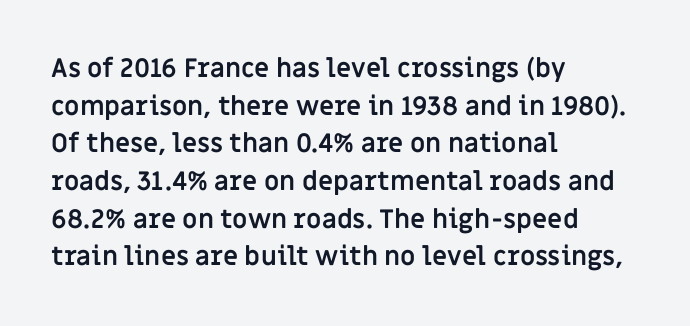
{"italic": "no", "bold": "yes", "underline": "no", "align": "left", "line_spacing": "normal", "line_spacing_ratio": 1.45, "letter_spacing": "normal", "letter_spacing_em": 0.0, "glyph_px": 26}
